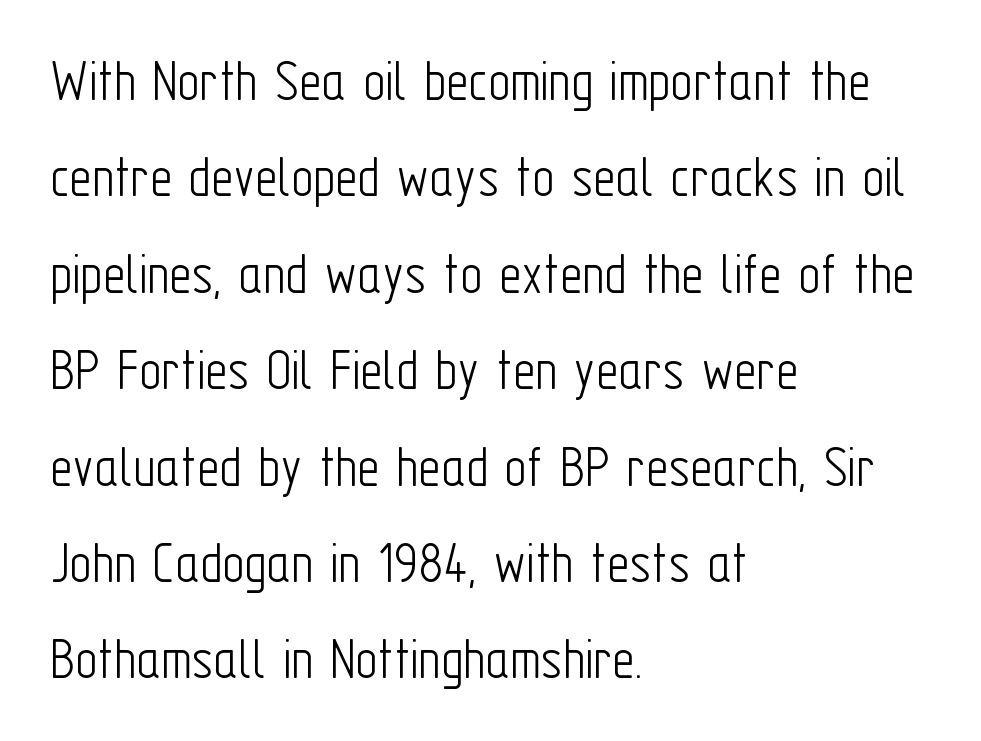
Q: Is the text bold? A: No.
Q: Is the text italic (slanted)? A: No, it is upright.
Q: Is the typeface a serif or a sans-serif typeface? A: Sans-serif.
Q: Is the text underlined? A: No.
Q: How is the paragraph aligned? A: Left-aligned.
Q: Is the spacing between letters normal or unusually wide? A: Normal.
Q: Is the spacing between lines tight, normal or loose? A: Normal.
Q: Width (condensed, normal, or wide)? A: Condensed.
Q: Stroke contrast? A: Low.
Q: x-height? A: Medium.
Q: Monospaced? A: No.
